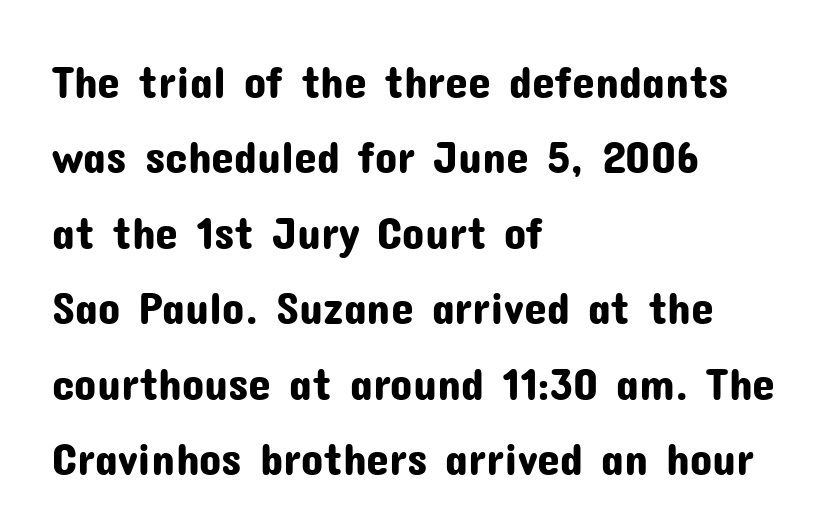
Q: Is the text italic (slanted)? A: No, it is upright.
Q: Is the typeface a serif or a sans-serif typeface? A: Sans-serif.
Q: Is the text underlined? A: No.
Q: How is the paragraph aligned? A: Left-aligned.
Q: Is the spacing between letters normal or unusually wide? A: Normal.
Q: Is the spacing between lines tight, normal or loose? A: Normal.
Q: Width (condensed, normal, or wide)? A: Normal.
Q: Stroke contrast? A: Low.
Q: x-height? A: Medium.
Q: Monospaced? A: No.
